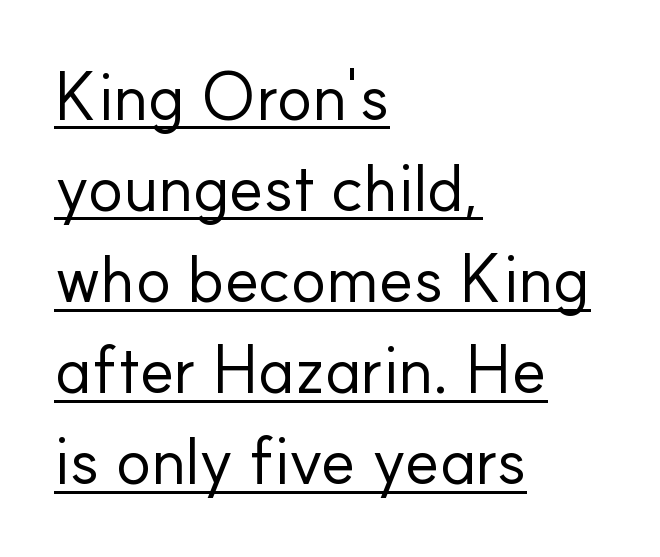
The image shows 66 px regular-weight sans-serif type, upright; set left-aligned, normal line spacing (1.38x), normal letter spacing, underlined; low stroke contrast and a small x-height.
